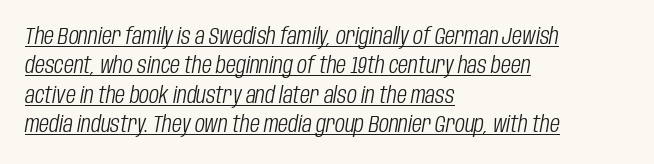
Emphasis-style slanted type is in use. A continuous stroke trails under the words, as in a hyperlink. The compositor pushed each line to the left boundary. Whoever set this chose a conventional vertical rhythm. Vertical stems look standard width or narrower in stroke. The tracking reads as untouched default to a designer's eye.
